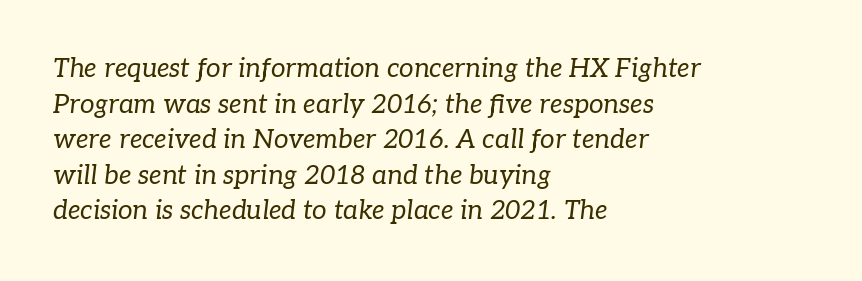
{"italic": "yes", "lean": "right", "slant_degrees": 7, "bold": "no", "underline": "no", "align": "left", "line_spacing": "normal", "line_spacing_ratio": 1.37, "letter_spacing": "normal", "letter_spacing_em": 0.0, "glyph_px": 26}
